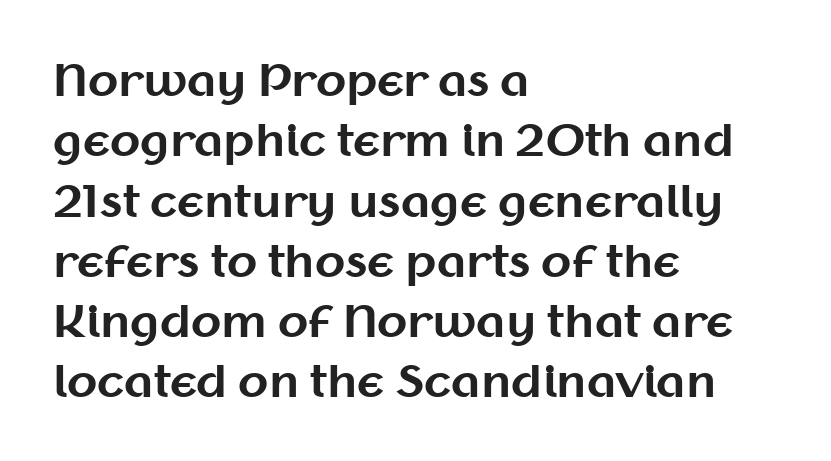
The image shows 44 px bold sans-serif type, upright; set left-aligned, normal line spacing (1.37x), normal letter spacing, not underlined; medium stroke contrast and a medium x-height.
